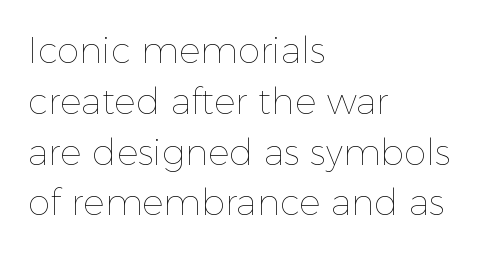
{"italic": "no", "bold": "no", "weight": "thin", "width": "normal", "x_height": "medium", "monospaced": "no", "underline": "no", "align": "left", "line_spacing": "normal", "line_spacing_ratio": 1.41, "letter_spacing": "normal", "letter_spacing_em": 0.0, "glyph_px": 36}
